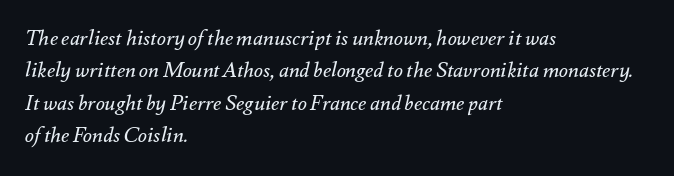
{"italic": "yes", "lean": "right", "slant_degrees": 12, "bold": "no", "underline": "no", "align": "left", "line_spacing": "normal", "line_spacing_ratio": 1.54, "letter_spacing": "normal", "letter_spacing_em": 0.0, "glyph_px": 21}
